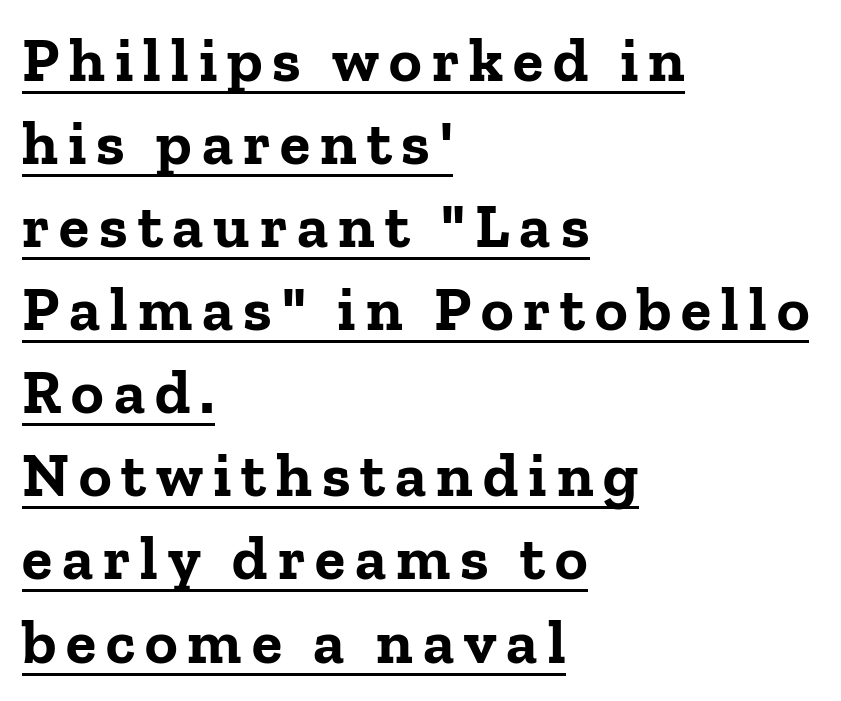
Q: Is the text bold? A: Yes.
Q: Is the text italic (slanted)? A: No, it is upright.
Q: Is the typeface a serif or a sans-serif typeface? A: Serif.
Q: Is the text underlined? A: Yes.
Q: How is the paragraph aligned? A: Left-aligned.
Q: Is the spacing between lines tight, normal or loose? A: Normal.
Q: Width (condensed, normal, or wide)? A: Normal.
Q: Stroke contrast? A: Low.
Q: x-height? A: Medium.
Q: Monospaced? A: No.
